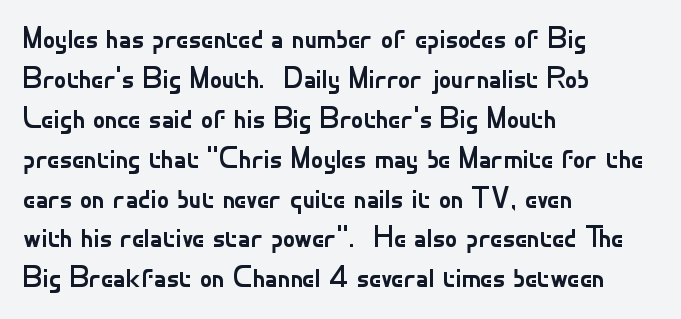
{"serif": "no", "italic": "no", "bold": "no", "weight": "regular", "width": "normal", "stroke_contrast": "low", "x_height": "small", "monospaced": "no", "underline": "no", "align": "left", "line_spacing": "normal", "line_spacing_ratio": 1.33, "letter_spacing": "normal", "letter_spacing_em": 0.0, "glyph_px": 30}
